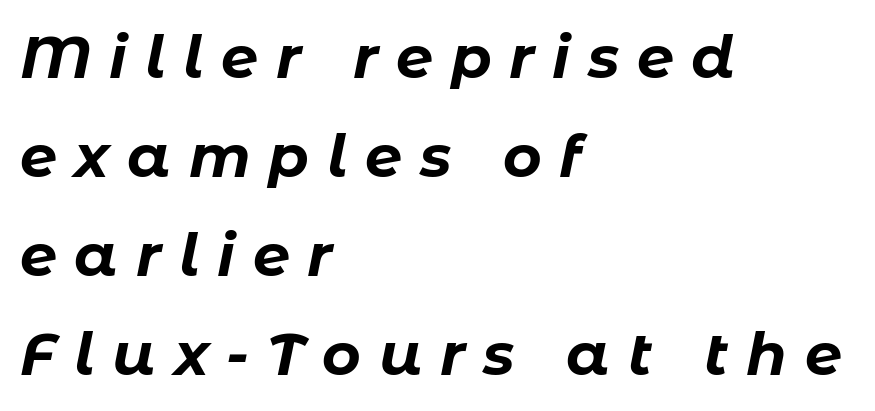
Q: Is the text bold? A: Yes.
Q: Is the text italic (slanted)? A: Yes, it leans right by about 11 degrees.
Q: Is the text underlined? A: No.
Q: How is the paragraph aligned? A: Left-aligned.
Q: Is the spacing between letters normal or unusually wide? A: Unusually wide.
Q: Is the spacing between lines tight, normal or loose? A: Normal.
Q: Width (condensed, normal, or wide)? A: Normal.
Q: Stroke contrast? A: Low.
Q: x-height? A: Medium.
Q: Monospaced? A: No.
